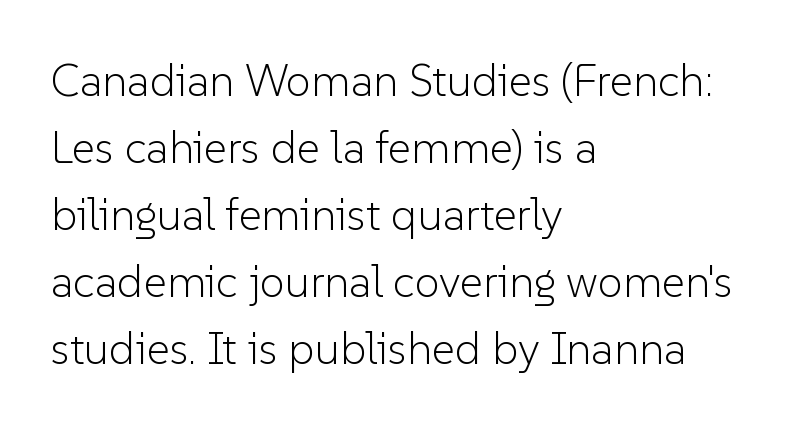
The image shows 45 px light sans-serif type, upright; set left-aligned, normal line spacing (1.49x), normal letter spacing, not underlined; low stroke contrast and a medium x-height.
